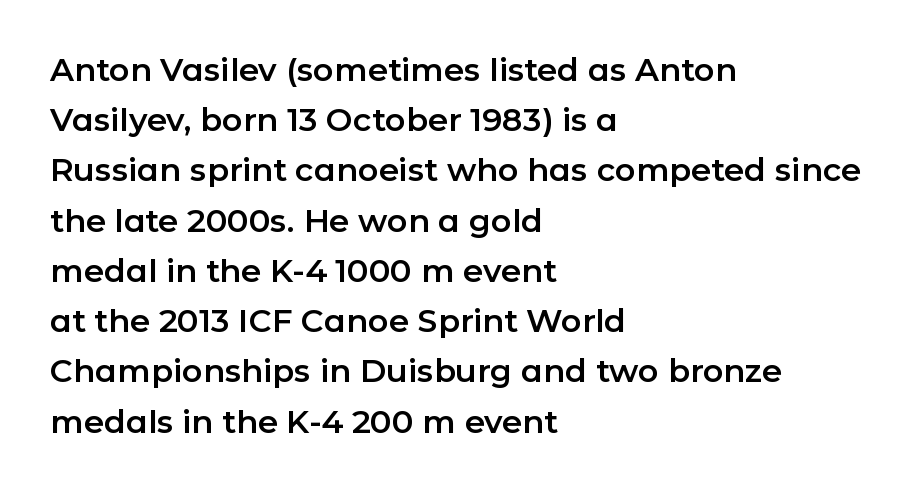
Q: Is the text italic (slanted)? A: No, it is upright.
Q: Is the typeface a serif or a sans-serif typeface? A: Sans-serif.
Q: Is the text underlined? A: No.
Q: How is the paragraph aligned? A: Left-aligned.
Q: Is the spacing between letters normal or unusually wide? A: Normal.
Q: Is the spacing between lines tight, normal or loose? A: Normal.
Q: Width (condensed, normal, or wide)? A: Normal.
Q: Stroke contrast? A: Low.
Q: x-height? A: Medium.
Q: Monospaced? A: No.
